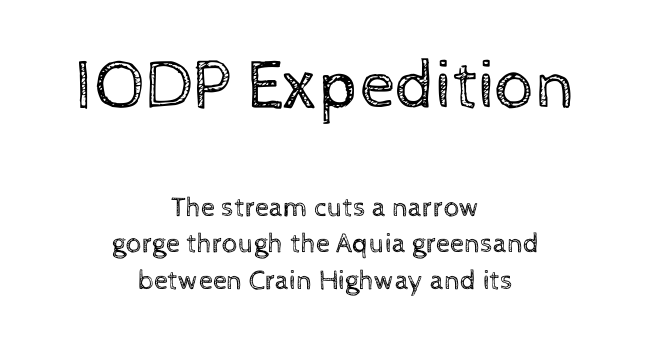
{"italic": "no", "bold": "no", "weight": "regular", "width": "normal", "x_height": "medium", "monospaced": "no", "underline": "no", "align": "center", "line_spacing": "normal", "line_spacing_ratio": 1.29, "letter_spacing": "normal", "letter_spacing_em": 0.0, "larger_block": "first", "size_ratio": 2.5, "glyph_px": 70}
